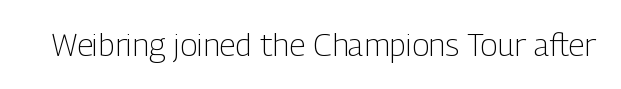
Descender tails drop into unmarked territory. Font category for this specimen: sans-serif. If you drew a line through each stem, it would be perfectly vertical. Nothing unusual about the tracking: characters are spaced as the font intends.
